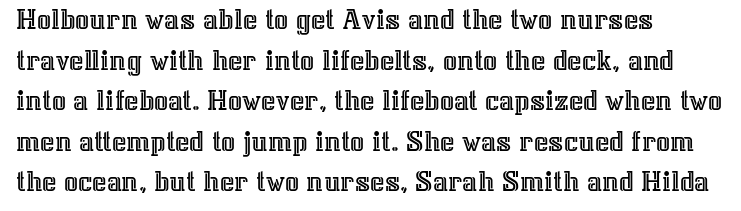
Q: Is the text italic (slanted)? A: No, it is upright.
Q: Is the text underlined? A: No.
Q: How is the paragraph aligned? A: Left-aligned.
Q: Is the spacing between letters normal or unusually wide? A: Normal.
Q: Is the spacing between lines tight, normal or loose? A: Normal.
Q: Width (condensed, normal, or wide)? A: Normal.
Q: x-height? A: Medium.
Q: Monospaced? A: No.
